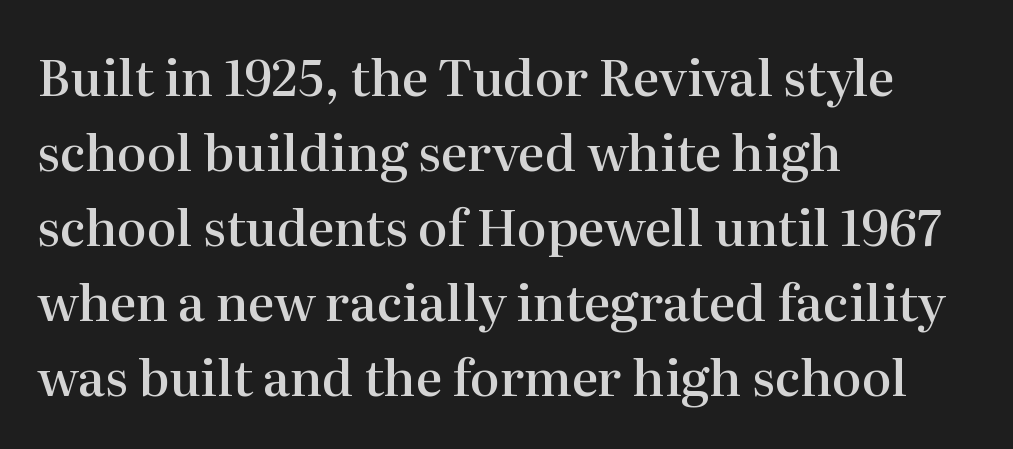
Tracking here is standard; glyphs follow each other at the usual distance. The typesetter chose a ragged-right arrangement here. Check where the strokes stop: tiny serifs finish them off. Nope, not italic — everything's standing straight. The letters are semibold — heavier than regular but short of a full bold. Quick note: interline space is typical.
